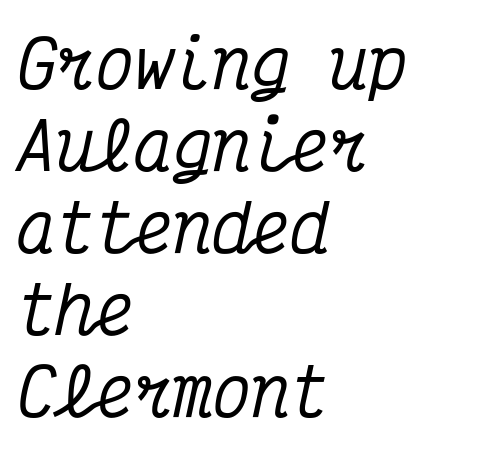
The image shows 65 px condensed serif type, italic (leaning right), monospaced; set left-aligned, normal line spacing (1.26x), normal letter spacing, not underlined; medium stroke contrast and a medium x-height.
